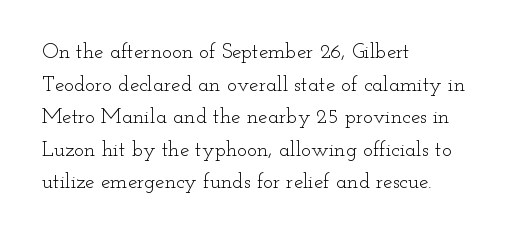
Q: Is the text bold? A: No.
Q: Is the text italic (slanted)? A: No, it is upright.
Q: Is the text underlined? A: No.
Q: How is the paragraph aligned? A: Left-aligned.
Q: Is the spacing between letters normal or unusually wide? A: Normal.
Q: Is the spacing between lines tight, normal or loose? A: Normal.
